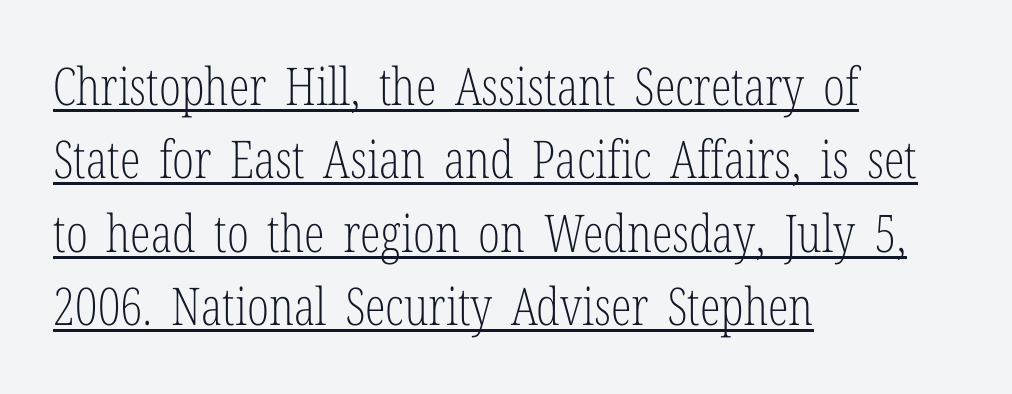
The image shows 52 px light, condensed serif type, upright; set left-aligned, normal line spacing (1.41x), normal letter spacing, underlined; low stroke contrast and a medium x-height.
